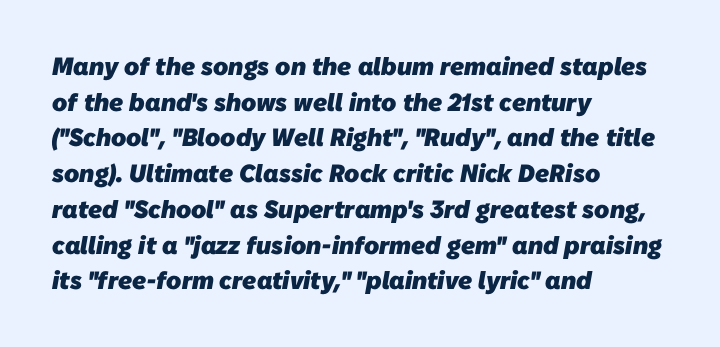
{"bold": "yes", "underline": "no", "align": "left", "line_spacing": "normal", "line_spacing_ratio": 1.43, "letter_spacing": "normal", "letter_spacing_em": 0.0, "glyph_px": 25}
